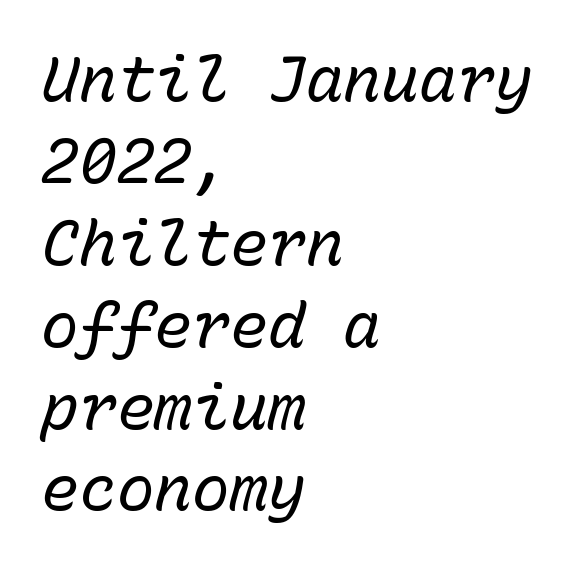
Stems here are at most as thick as an everyday book face. When letters slant like this, we call the style italic. Alignment: flush left. Clear beneath every line of the passage.
